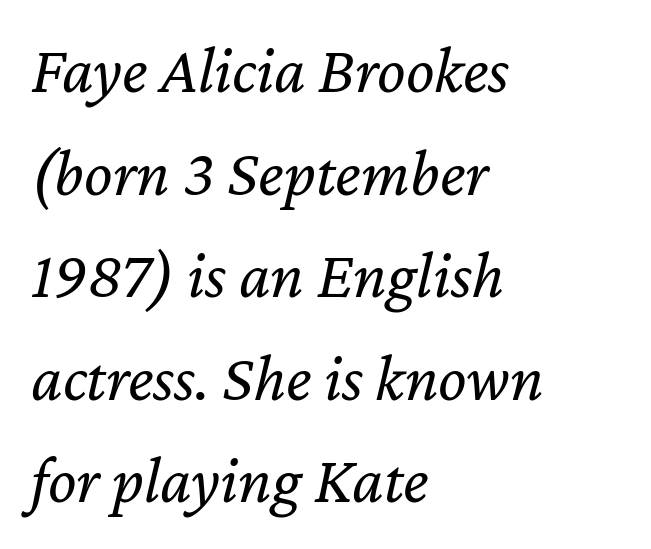
Q: Is the text bold? A: No.
Q: Is the text italic (slanted)? A: Yes, it leans right by about 12 degrees.
Q: Is the text underlined? A: No.
Q: How is the paragraph aligned? A: Left-aligned.
Q: Is the spacing between letters normal or unusually wide? A: Normal.
Q: Is the spacing between lines tight, normal or loose? A: Normal.
Q: Width (condensed, normal, or wide)? A: Normal.
Q: Stroke contrast? A: Low.
Q: x-height? A: Medium.
Q: Monospaced? A: No.
